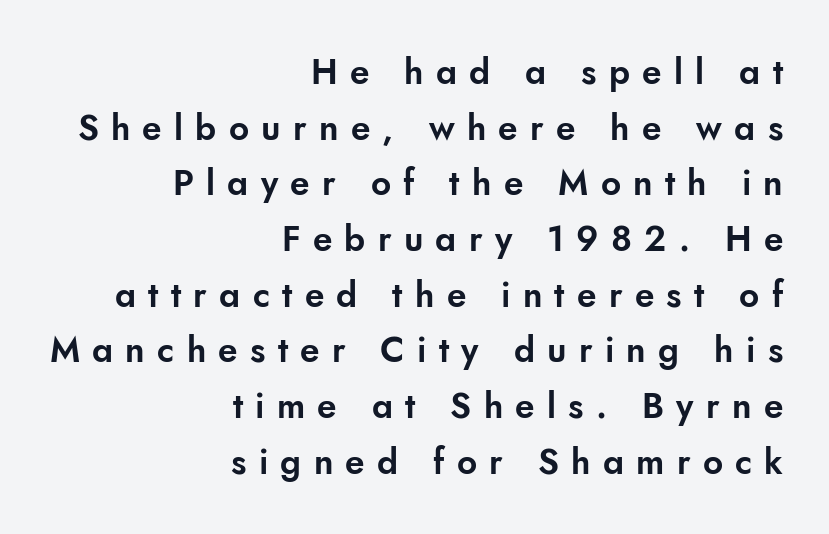
Q: Is the text italic (slanted)? A: No, it is upright.
Q: Is the typeface a serif or a sans-serif typeface? A: Sans-serif.
Q: Is the text underlined? A: No.
Q: How is the paragraph aligned? A: Right-aligned.
Q: Is the spacing between letters normal or unusually wide? A: Unusually wide.
Q: Is the spacing between lines tight, normal or loose? A: Normal.
Q: Width (condensed, normal, or wide)? A: Normal.
Q: Stroke contrast? A: Low.
Q: x-height? A: Small.
Q: Monospaced? A: No.
